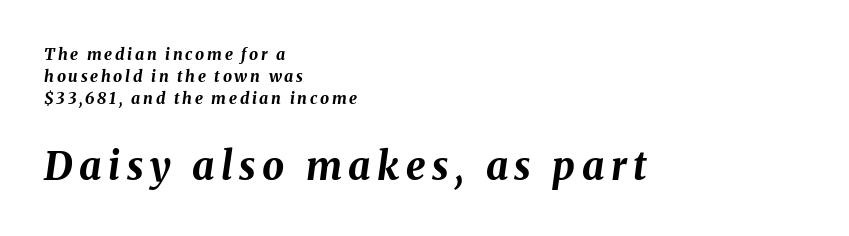
Q: Is the text bold? A: Yes.
Q: Is the text italic (slanted)? A: Yes, it leans right by about 8 degrees.
Q: Is the text underlined? A: No.
Q: How is the paragraph aligned? A: Left-aligned.
Q: Is the spacing between lines tight, normal or loose? A: Normal.
Q: Which block of text is set in a larger size, the first (top) or the second (bottom)? A: The second (bottom) one.
Q: Width (condensed, normal, or wide)? A: Normal.
Q: Stroke contrast? A: Medium.
Q: x-height? A: Medium.
Q: Monospaced? A: No.
